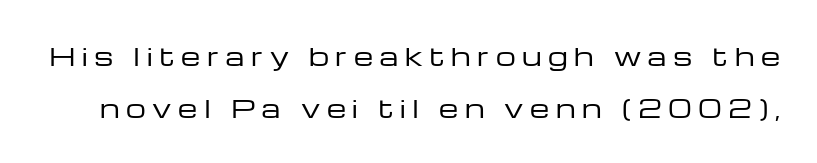
The image shows 25 px text type, upright; set loose line spacing (2.1x), unusually wide letter spacing (+0.26 em), not underlined.
